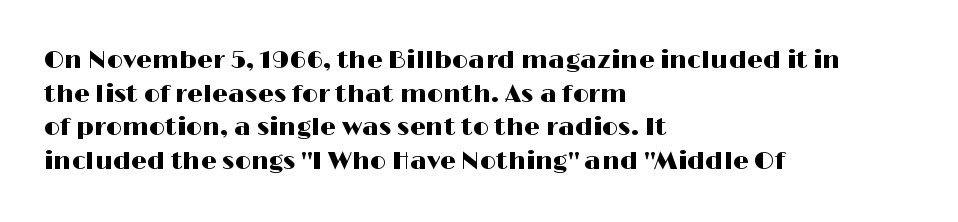
{"italic": "no", "underline": "no", "align": "left", "line_spacing": "normal", "line_spacing_ratio": 1.35, "letter_spacing": "normal", "letter_spacing_em": 0.0, "glyph_px": 25}
